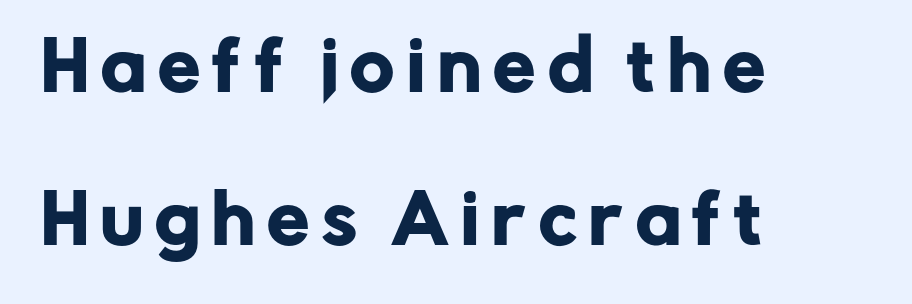
Q: Is the text italic (slanted)? A: No, it is upright.
Q: Is the typeface a serif or a sans-serif typeface? A: Sans-serif.
Q: Is the text underlined? A: No.
Q: How is the paragraph aligned? A: Left-aligned.
Q: Is the spacing between lines tight, normal or loose? A: Loose.
Q: Width (condensed, normal, or wide)? A: Normal.
Q: Stroke contrast? A: Low.
Q: x-height? A: Medium.
Q: Monospaced? A: No.
